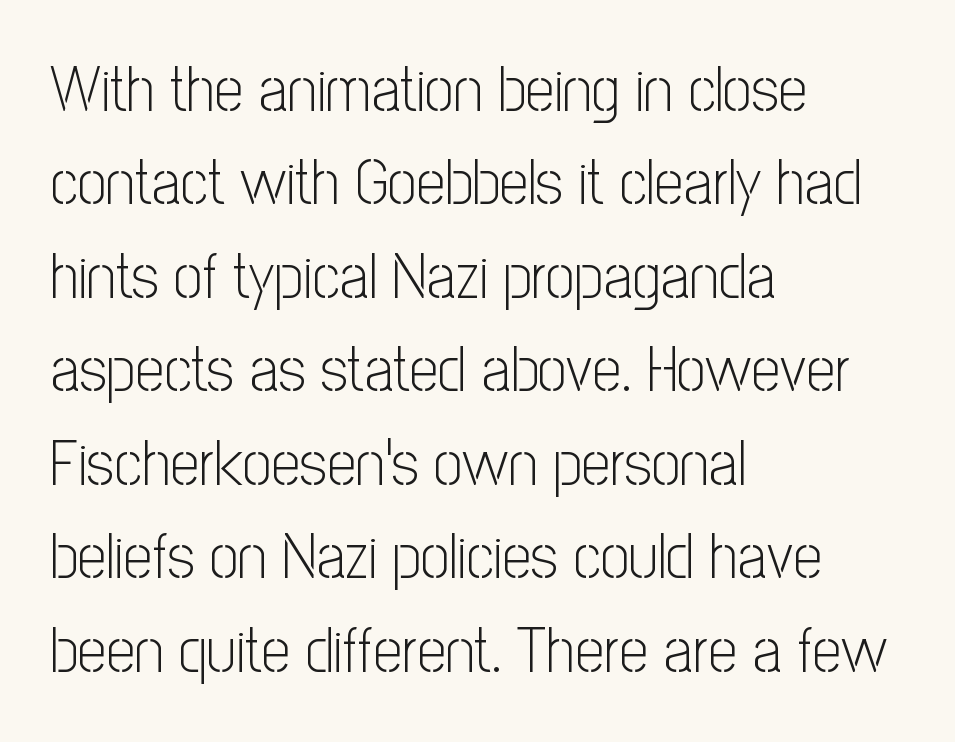
{"serif": "no", "italic": "no", "bold": "no", "weight": "light", "width": "condensed", "stroke_contrast": "low", "x_height": "medium", "monospaced": "no", "underline": "no", "align": "left", "line_spacing": "normal", "line_spacing_ratio": 1.46, "letter_spacing": "normal", "letter_spacing_em": 0.0, "glyph_px": 64}
